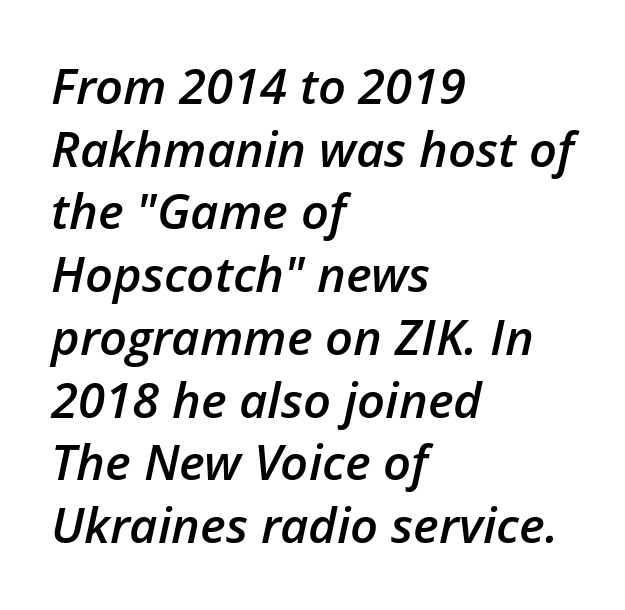
Nothing unusual about the tracking: characters are spaced as the font intends. Glance below the letters and you will spot only blank space. The glyphs have the mass of a demibold cut, below bold. A normal amount of white space separates one row of letters from the next. You could not count columns in this text — the font is proportionally spaced.
